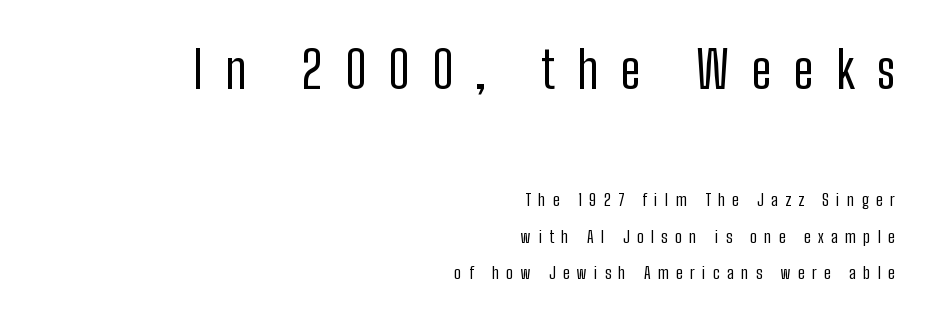
{"serif": "no", "italic": "no", "bold": "no", "weight": "regular", "width": "condensed", "stroke_contrast": "low", "x_height": "medium", "monospaced": "no", "underline": "no", "align": "right", "line_spacing": "loose", "line_spacing_ratio": 2.16, "letter_spacing": "wide", "letter_spacing_em": 0.44, "larger_block": "first", "size_ratio": 3.0, "glyph_px": 51}
